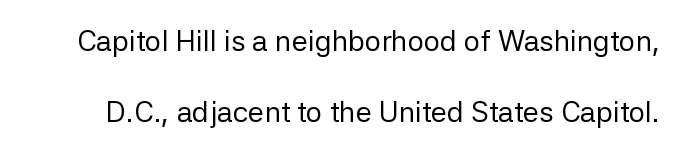
The image shows 29 px regular-weight sans-serif type, upright; set loose line spacing (2.44x), normal letter spacing, not underlined; low stroke contrast and a medium x-height.
